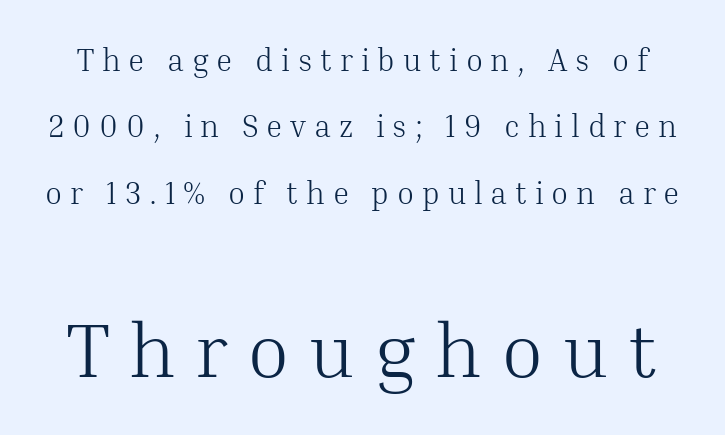
{"serif": "yes", "italic": "no", "bold": "no", "weight": "light", "width": "normal", "stroke_contrast": "medium", "x_height": "medium", "monospaced": "no", "underline": "no", "line_spacing": "loose", "line_spacing_ratio": 2.14, "letter_spacing": "wide", "letter_spacing_em": 0.25, "larger_block": "second", "size_ratio": 2.48, "glyph_px": 77}
